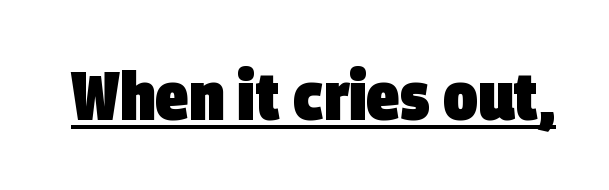
Q: Is the text bold? A: Yes.
Q: Is the typeface a serif or a sans-serif typeface? A: Sans-serif.
Q: Is the text underlined? A: Yes.
Q: Is the spacing between letters normal or unusually wide? A: Normal.
Q: Width (condensed, normal, or wide)? A: Condensed.
Q: Stroke contrast? A: Low.
Q: x-height? A: Large.
Q: Monospaced? A: No.
